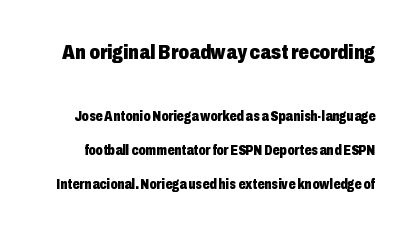
Q: Is the text bold? A: Yes.
Q: Is the text italic (slanted)? A: No, it is upright.
Q: Is the text underlined? A: No.
Q: Is the spacing between letters normal or unusually wide? A: Normal.
Q: Is the spacing between lines tight, normal or loose? A: Loose.
Q: Which block of text is set in a larger size, the first (top) or the second (bottom)? A: The first (top) one.
